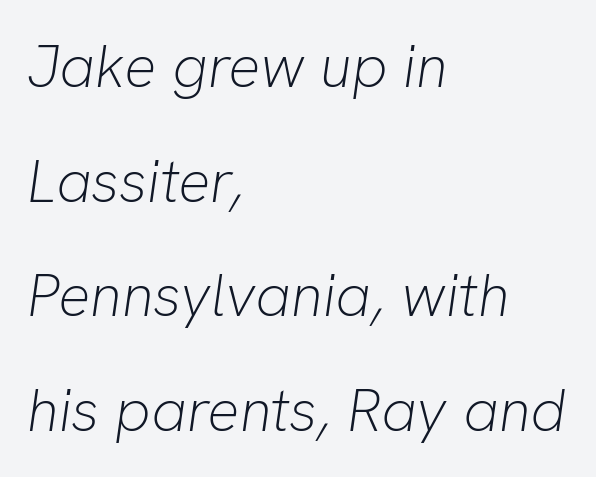
Summary of weight: not heavy and not bold. The letters advance in unequal steps, a hallmark of proportional type. The space directly below the letters is spotless. The face used here has a pronounced slope to its letters.
